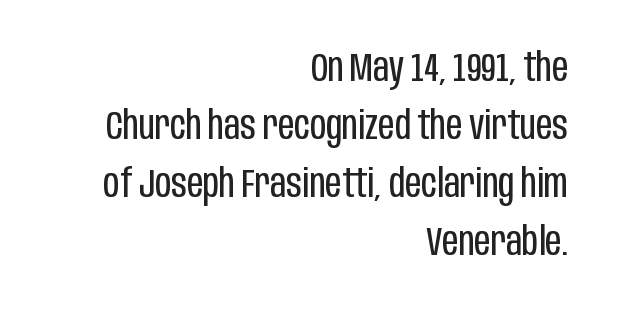
The image shows 40 px regular-weight, condensed sans-serif type, upright; set right-aligned, normal line spacing (1.45x), normal letter spacing, not underlined; low stroke contrast and a large x-height.
